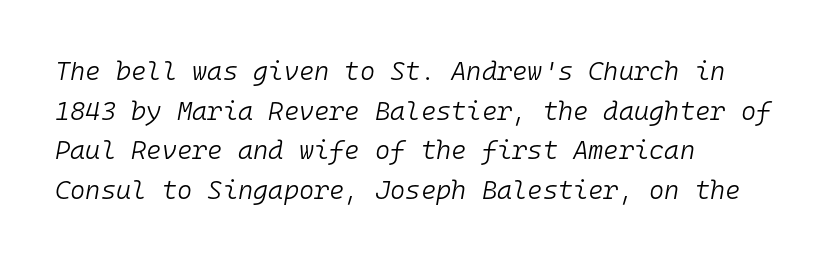
This rendering uses left alignment, leaving the right contour irregular. The tracking reads as untouched default to a designer's eye. Lines of text with bare space underneath. Reading down the column, the eye jumps a familiar distance to each next line. An italicized treatment has been applied to the whole sample.
